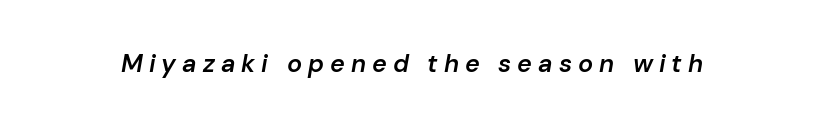
Q: Is the text bold? A: Semi-bold.
Q: Is the text italic (slanted)? A: Yes, it leans right by about 10 degrees.
Q: Is the text underlined? A: No.
Q: Is the spacing between letters normal or unusually wide? A: Unusually wide.
